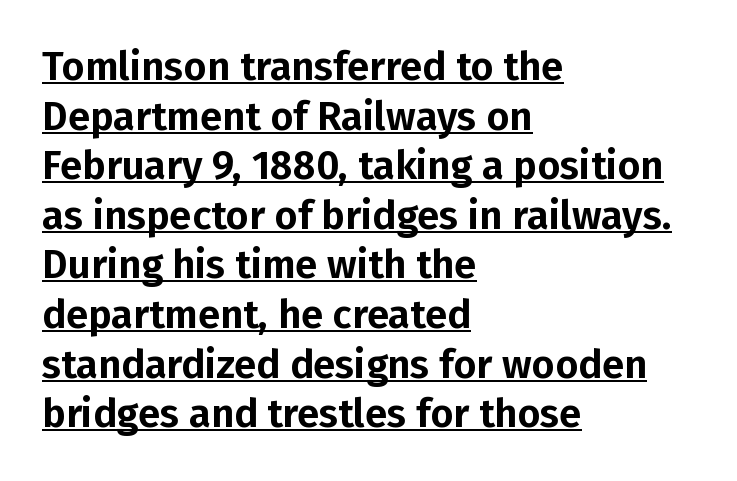
The image shows 40 px sans-serif type, upright; set left-aligned, line spacing 1.24x, normal letter spacing, underlined; low stroke contrast and a medium x-height.
